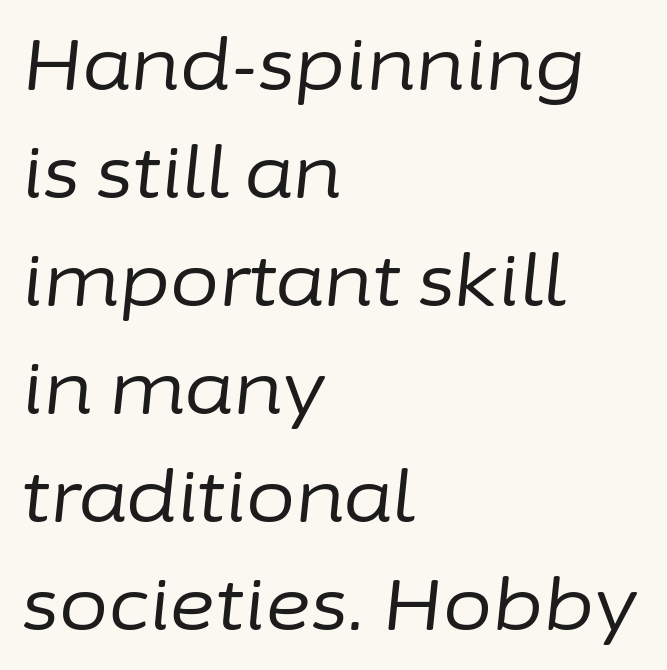
This sample has the flowing, uneven cadence of proportional lettering. Style check: oblique. In terms of leading, this rendering sits right in the middle. Vertical stems look standard width or narrower in stroke. Is the letter spacing exaggerated? No — it looks like the ordinary default. A bare baseline throughout the passage.
